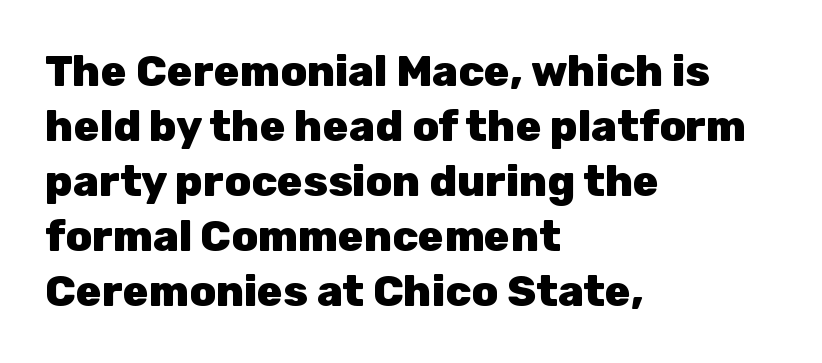
{"serif": "no", "italic": "no", "bold": "yes", "weight": "heavy", "width": "normal", "stroke_contrast": "low", "x_height": "medium", "monospaced": "no", "underline": "no", "align": "left", "line_spacing": "normal", "line_spacing_ratio": 1.28, "letter_spacing": "normal", "letter_spacing_em": 0.0, "glyph_px": 43}
